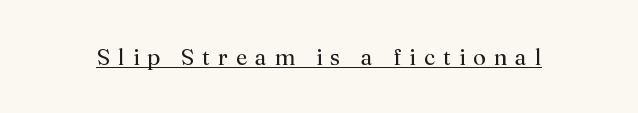
Q: Is the text bold? A: No.
Q: Is the text italic (slanted)? A: No, it is upright.
Q: Is the text underlined? A: Yes.
Q: Is the spacing between letters normal or unusually wide? A: Unusually wide.
